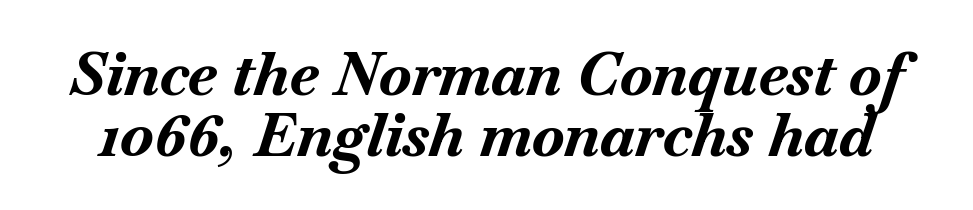
{"italic": "yes", "lean": "right", "slant_degrees": 18, "bold": "yes", "weight": "bold", "width": "normal", "stroke_contrast": "medium", "x_height": "small", "monospaced": "no", "underline": "no", "line_spacing": "tight", "line_spacing_ratio": 1.02, "letter_spacing": "normal", "letter_spacing_em": 0.0, "glyph_px": 60}
